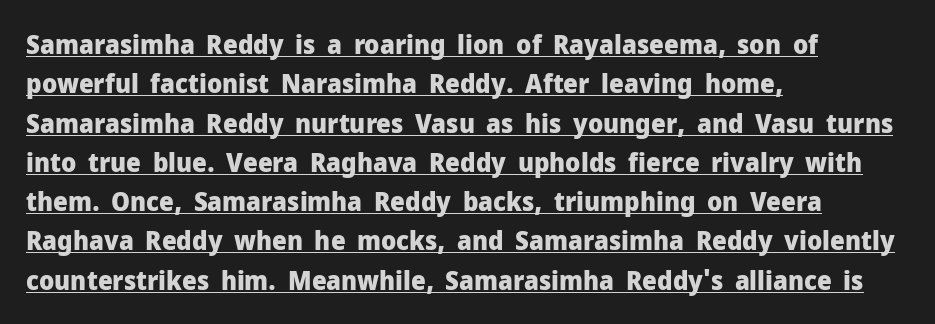
Q: Is the text bold? A: Yes.
Q: Is the text italic (slanted)? A: No, it is upright.
Q: Is the text underlined? A: Yes.
Q: How is the paragraph aligned? A: Left-aligned.
Q: Is the spacing between letters normal or unusually wide? A: Normal.
Q: Is the spacing between lines tight, normal or loose? A: Normal.
